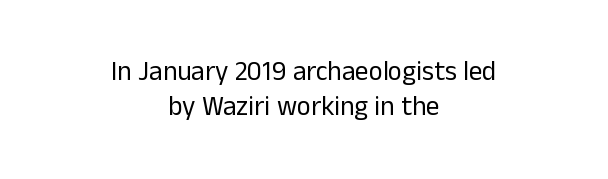
In terms of letterspacing, this is plain default setting. Compared with a flush-left layout, this one balances lines on the center instead. Underline: absent. The rendering uses a moderate line-height, typical for paragraphs. The strokes are not fattened; the text isn't bold. Ascenders rise straight up at ninety degrees.
